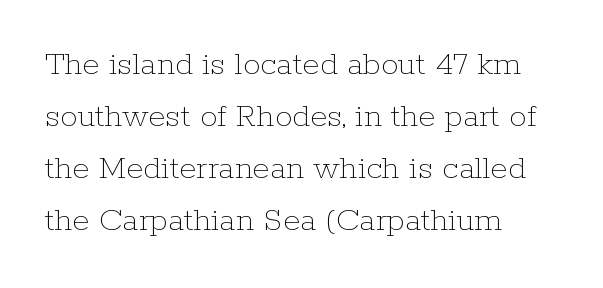
The image shows 35 px thin type, upright; set left-aligned, normal line spacing (1.49x), normal letter spacing, not underlined; low stroke contrast and a medium x-height.
